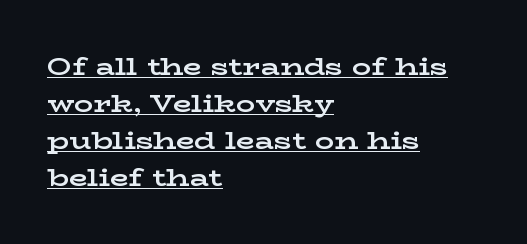
Q: Is the text bold? A: Yes.
Q: Is the text italic (slanted)? A: No, it is upright.
Q: Is the text underlined? A: Yes.
Q: How is the paragraph aligned? A: Left-aligned.
Q: Is the spacing between letters normal or unusually wide? A: Normal.
Q: Is the spacing between lines tight, normal or loose? A: Normal.
